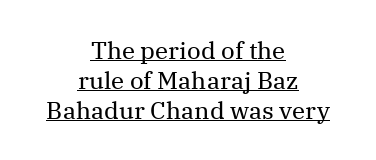
{"italic": "no", "bold": "no", "underline": "yes", "align": "center", "line_spacing_ratio": 1.24, "letter_spacing": "normal", "letter_spacing_em": 0.0, "glyph_px": 24}
